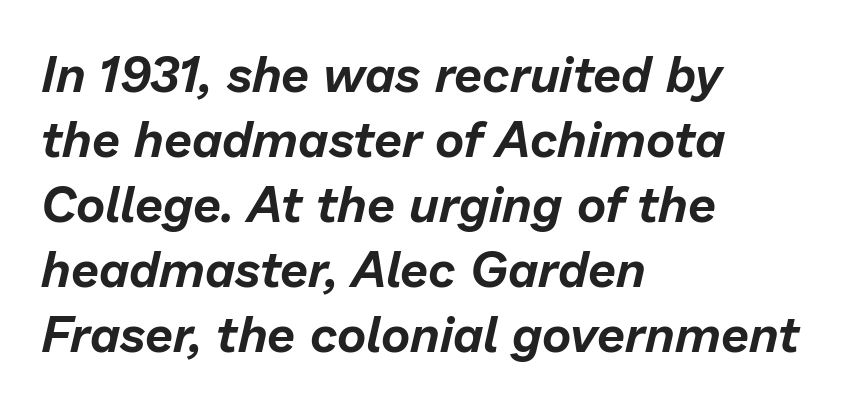
The image shows 50 px text type, italic (leaning right); set left-aligned, normal line spacing (1.3x), normal letter spacing, not underlined; low stroke contrast and a medium x-height.
